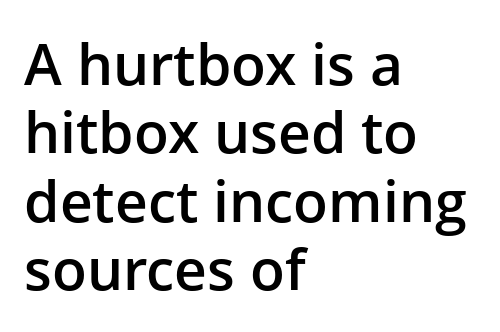
Proportional: the letters do not fall into vertical columns. Designer's note — italics off, roman on. Check the space under the baseline: it is left empty. Caption: multi-line text, flush left, ragged right. Students, note that the glyphs here touch the page at normal intervals. Slightly chunky letters — semibold, I'd say, not full bold.
